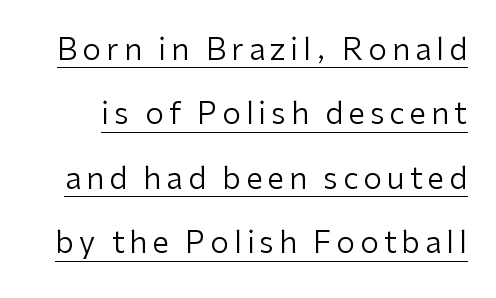
Q: Is the text bold? A: No.
Q: Is the text italic (slanted)? A: No, it is upright.
Q: Is the typeface a serif or a sans-serif typeface? A: Sans-serif.
Q: Is the text underlined? A: Yes.
Q: Is the spacing between lines tight, normal or loose? A: Loose.
Q: Width (condensed, normal, or wide)? A: Normal.
Q: Stroke contrast? A: Low.
Q: x-height? A: Medium.
Q: Monospaced? A: No.
